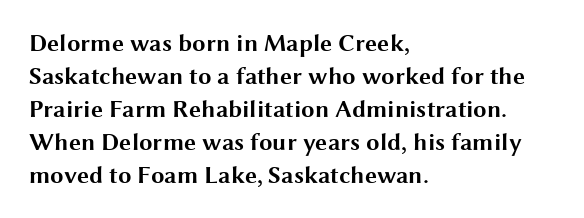
{"italic": "no", "bold": "yes", "underline": "no", "align": "left", "line_spacing": "normal", "line_spacing_ratio": 1.37, "letter_spacing": "normal", "letter_spacing_em": 0.0, "glyph_px": 24}
